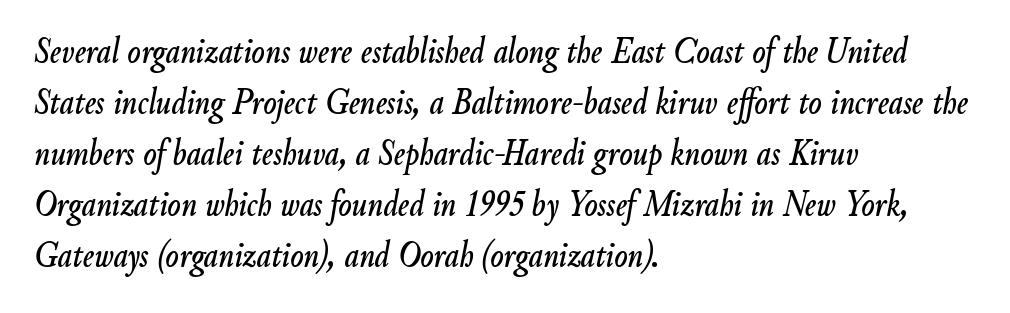
Where is the straight margin? On the left. How are the letters spaced? Ordinarily, with no added tracking. The glyphs look as if they've been sheared to an angle. Honestly, the row spacing looks completely unremarkable. Varying glyph widths throughout — classic text-font behaviour. The strip under each line holds only bare page.
